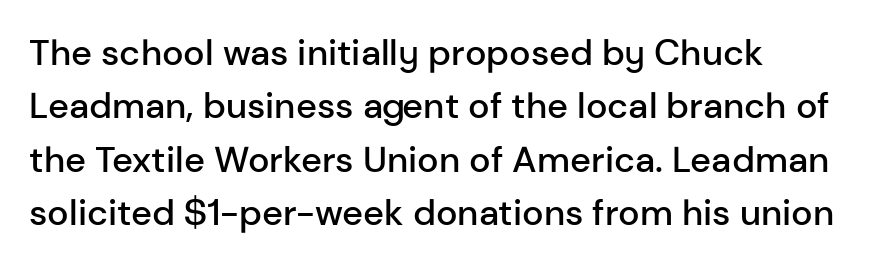
The image shows 36 px semibold sans-serif type, upright; set left-aligned, normal line spacing (1.48x), normal letter spacing, not underlined; low stroke contrast and a medium x-height.
